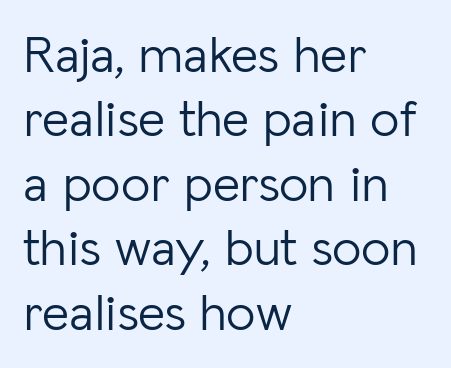
{"serif": "no", "italic": "no", "bold": "no", "weight": "light", "width": "normal", "stroke_contrast": "low", "x_height": "medium", "monospaced": "no", "underline": "no", "align": "left", "line_spacing_ratio": 1.24, "letter_spacing": "normal", "letter_spacing_em": 0.0, "glyph_px": 52}
